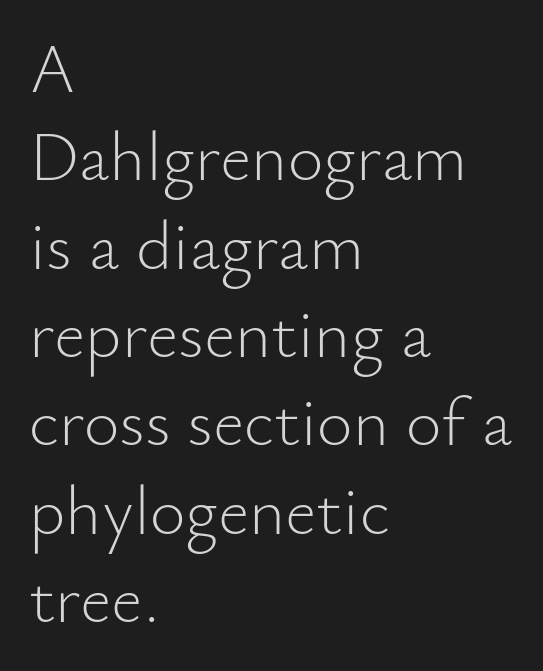
{"serif": "no", "italic": "no", "bold": "no", "weight": "light", "width": "normal", "stroke_contrast": "low", "x_height": "small", "monospaced": "no", "underline": "no", "align": "left", "line_spacing": "normal", "line_spacing_ratio": 1.28, "letter_spacing": "normal", "letter_spacing_em": 0.0, "glyph_px": 69}
